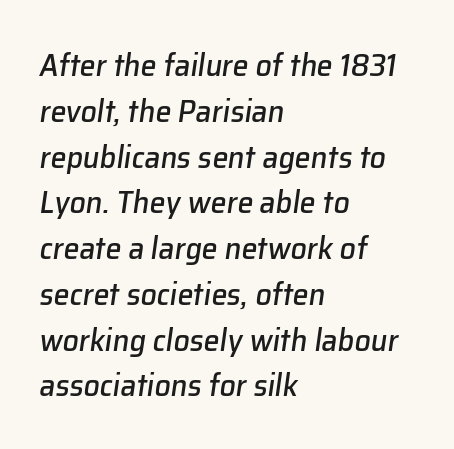
The image shows 32 px text type, italic (leaning right); set left-aligned, normal line spacing (1.43x), normal letter spacing, not underlined; low stroke contrast and a medium x-height.
